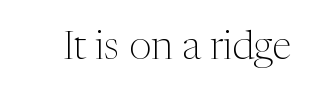
{"serif": "yes", "italic": "no", "bold": "no", "weight": "light", "width": "normal", "stroke_contrast": "medium", "x_height": "medium", "monospaced": "no", "underline": "no", "letter_spacing": "normal", "letter_spacing_em": 0.0, "glyph_px": 40}
